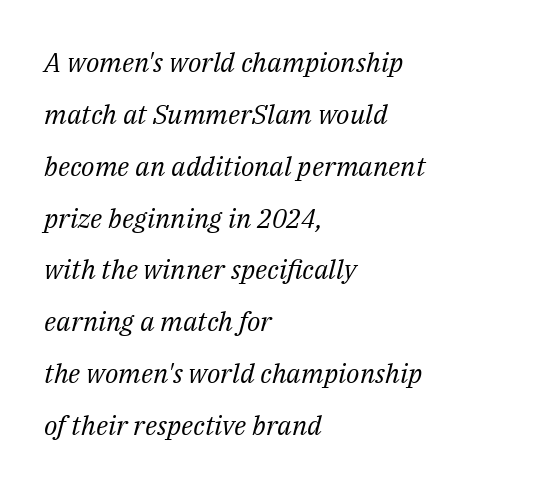
Loosely led — the rows are spread out. The typesetting does not lean heavy: it is not bold. The text block is weighted toward the left margin, trailing off unevenly rightward. The words here are not underlined.
